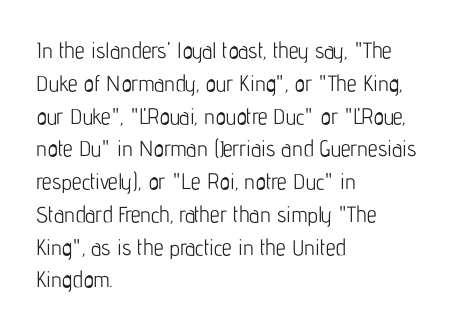
Q: Is the text bold? A: No.
Q: Is the text italic (slanted)? A: No, it is upright.
Q: Is the text underlined? A: No.
Q: How is the paragraph aligned? A: Left-aligned.
Q: Is the spacing between letters normal or unusually wide? A: Normal.
Q: Is the spacing between lines tight, normal or loose? A: Normal.
